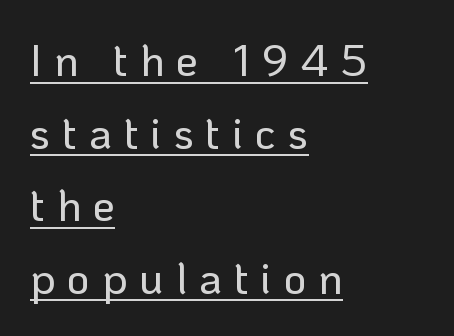
This rendering features underlined lettering. Does the type have serifs? No, each stem ends abruptly. Notice how descenders clear the ascenders below comfortably — that's standard leading. The compositor pushed each line to the left boundary. A typesetter would call this proportional, since set widths differ per character.
